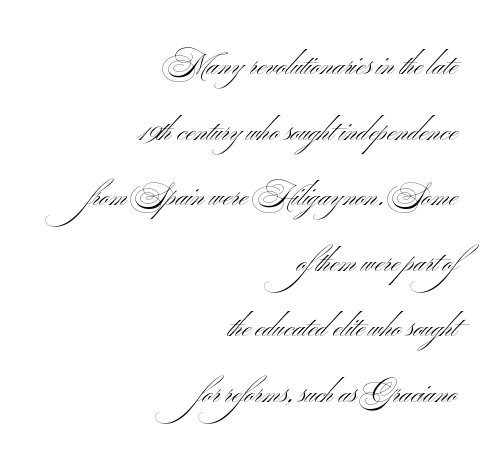
Q: Is the text bold? A: No.
Q: Is the text italic (slanted)? A: Yes.
Q: Is the typeface a serif or a sans-serif typeface? A: Sans-serif.
Q: Is the text underlined? A: No.
Q: How is the paragraph aligned? A: Right-aligned.
Q: Is the spacing between letters normal or unusually wide? A: Normal.
Q: Is the spacing between lines tight, normal or loose? A: Loose.
Q: Width (condensed, normal, or wide)? A: Wide.
Q: Stroke contrast? A: Medium.
Q: x-height? A: Small.
Q: Monospaced? A: No.
